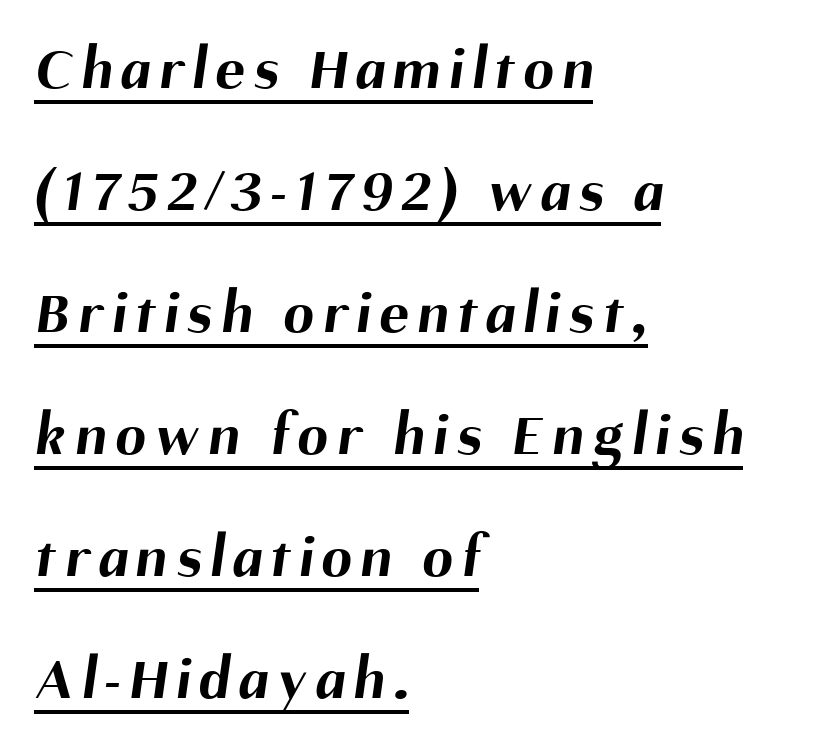
The image shows 61 px bold sans-serif type; set left-aligned, loose line spacing (2.0x), underlined; medium stroke contrast and a medium x-height.
